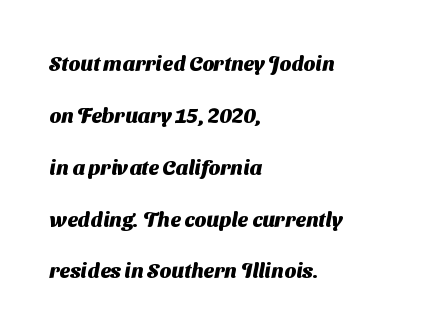
The image shows 21 px bold type; set left-aligned, loose line spacing (2.47x), normal letter spacing, not underlined.
